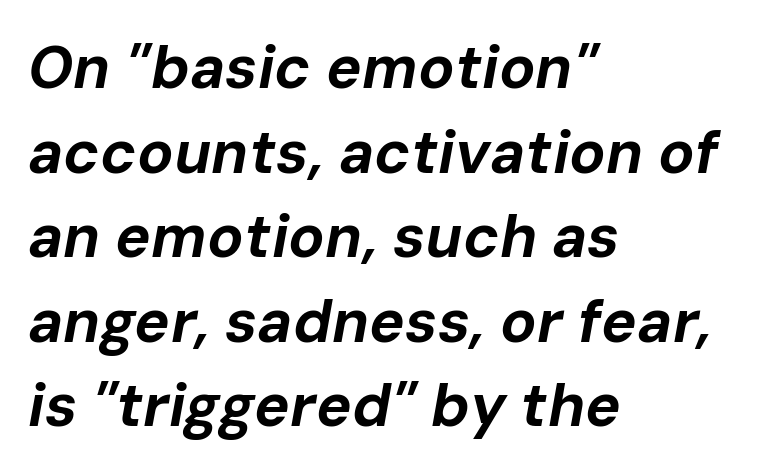
Leading matches the norm, producing a regular column. Anything drawn beneath the words? Only blank space. Note the varied advance widths — an 'i' is clearly narrower than an 'm'. I'd describe the lettering as bold — thick and assertive. The glyphs look as if they've been sheared to an angle. Tracking value appears to be zero — textbook default spacing.
